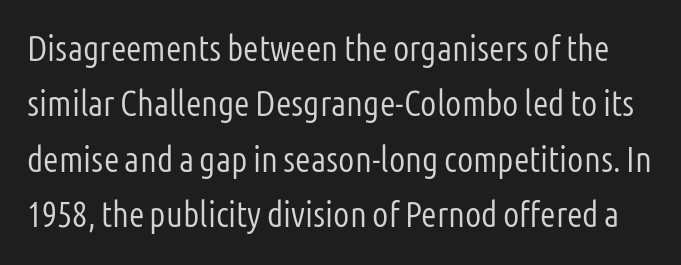
Q: Is the text bold? A: No.
Q: Is the text italic (slanted)? A: No, it is upright.
Q: Is the typeface a serif or a sans-serif typeface? A: Sans-serif.
Q: Is the text underlined? A: No.
Q: Is the spacing between letters normal or unusually wide? A: Normal.
Q: Is the spacing between lines tight, normal or loose? A: Normal.
Q: Width (condensed, normal, or wide)? A: Condensed.
Q: Stroke contrast? A: Low.
Q: x-height? A: Medium.
Q: Monospaced? A: No.
